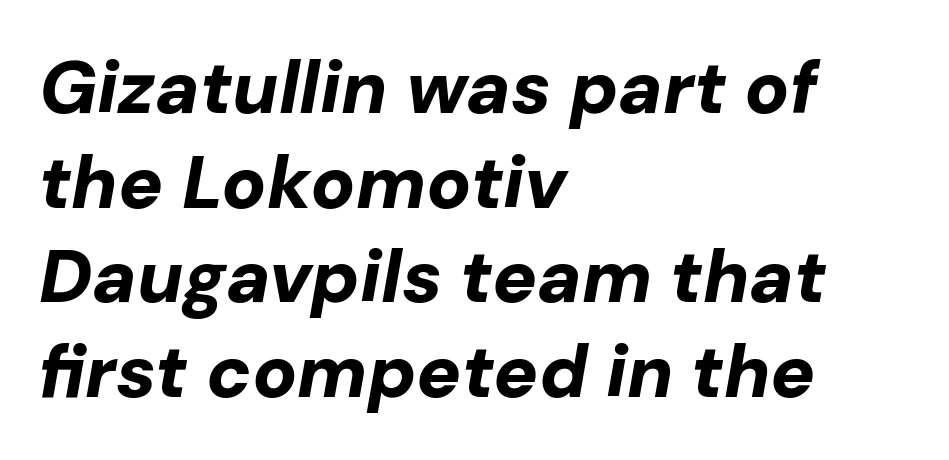
{"italic": "yes", "lean": "right", "slant_degrees": 10, "bold": "yes", "weight": "bold", "width": "normal", "stroke_contrast": "low", "x_height": "medium", "monospaced": "no", "underline": "no", "align": "left", "line_spacing": "normal", "line_spacing_ratio": 1.28, "letter_spacing": "normal", "letter_spacing_em": 0.0, "glyph_px": 74}
